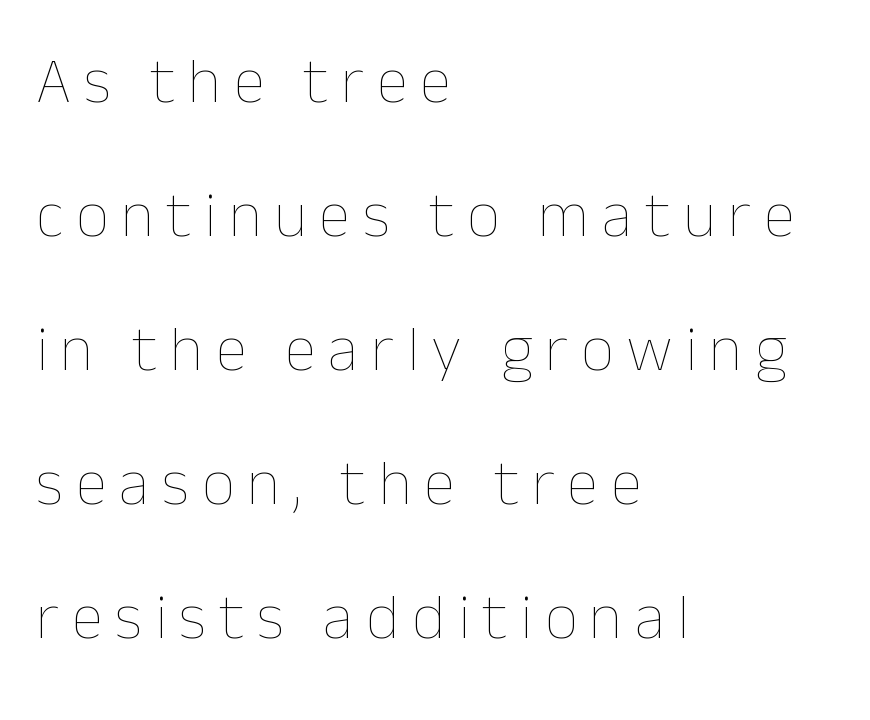
Q: Is the text bold? A: No.
Q: Is the text italic (slanted)? A: No, it is upright.
Q: Is the text underlined? A: No.
Q: How is the paragraph aligned? A: Left-aligned.
Q: Is the spacing between lines tight, normal or loose? A: Loose.
Q: Width (condensed, normal, or wide)? A: Normal.
Q: Stroke contrast? A: Low.
Q: x-height? A: Medium.
Q: Monospaced? A: No.
